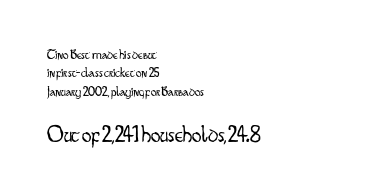
The image shows 24 px text type, upright; set left-aligned, normal line spacing (1.32x), normal letter spacing, not underlined; the second (bottom) block is 1.71x larger.
